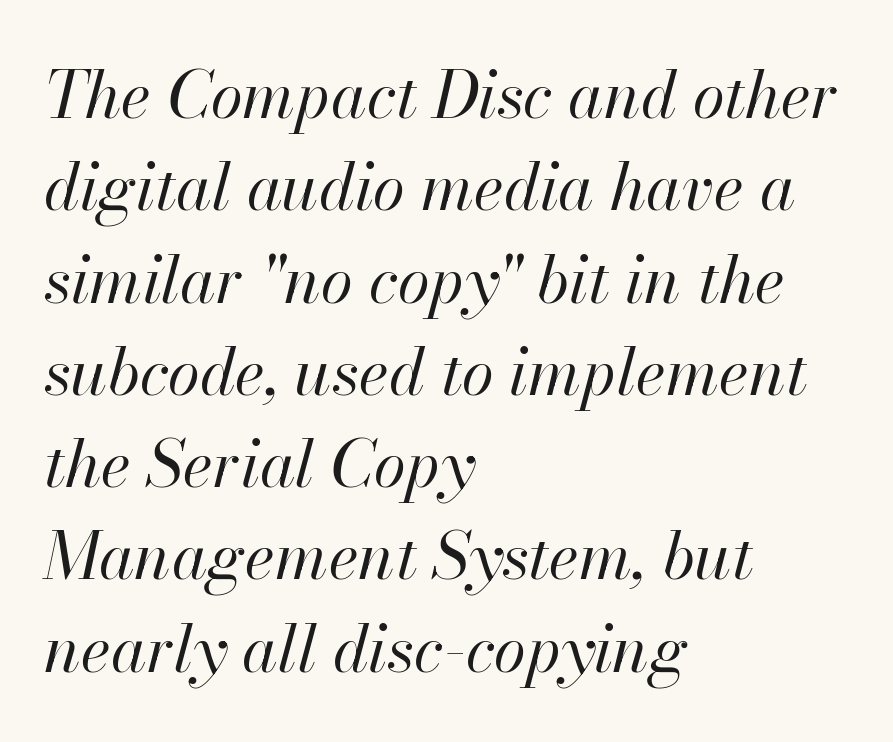
The image shows 65 px regular-weight type, italic (leaning right); set left-aligned, normal line spacing (1.42x), normal letter spacing, not underlined; high stroke contrast and a small x-height.
